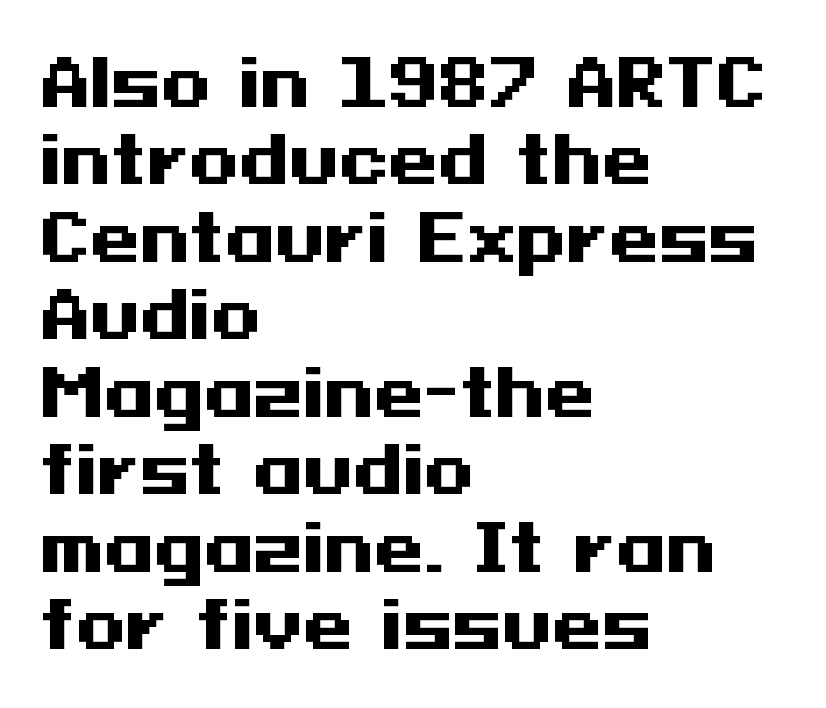
A typesetter would call this zero additional tracking. In terms of letterform style, serifs are entirely absent. These lines carry a lot of weight — the face is fully bold. If you drew a ruler down the left edge, every line would touch it. The letters stand straight up with perfectly vertical stems.
